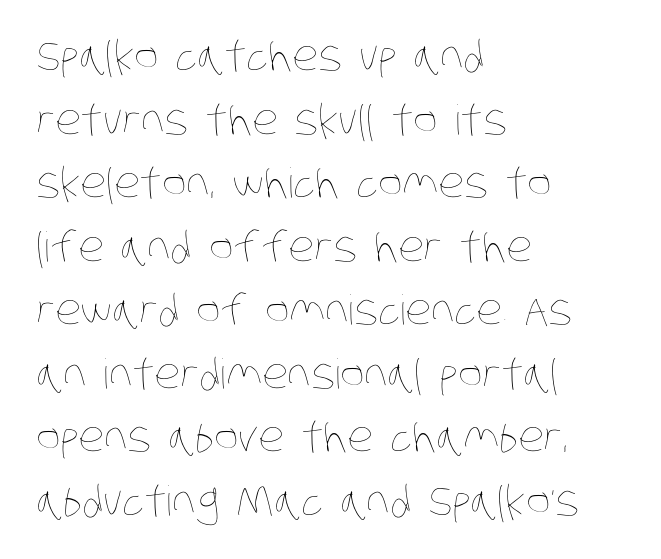
{"bold": "no", "weight": "thin", "width": "condensed", "stroke_contrast": "low", "x_height": "large", "monospaced": "no", "underline": "no", "align": "left", "line_spacing": "normal", "line_spacing_ratio": 1.55, "letter_spacing": "normal", "letter_spacing_em": 0.0, "glyph_px": 41}
